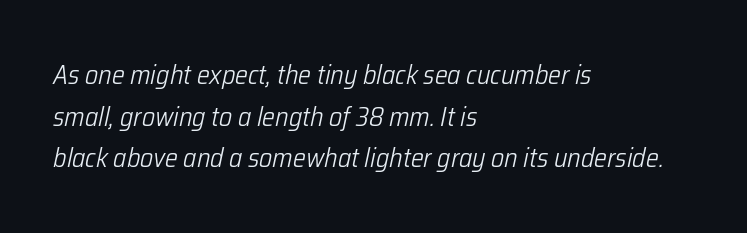
Italic? Definitely — the glyphs are oblique. The paragraph shown leans on its left margin. The rows are spaced the way most documents space them. Just letters on the line, the space beneath them empty.
